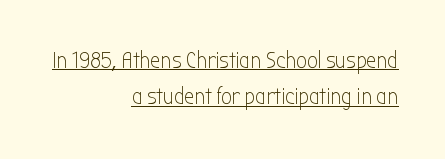
Underline: present. Notice how the passage keeps a crisp vertical edge on the right only. Nope, not italic — everything's standing straight. Leading: standard. You could call the tracking neutral — neither tight nor loose.
